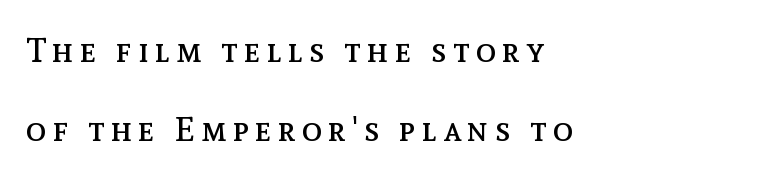
Q: Is the text bold? A: No.
Q: Is the text italic (slanted)? A: No, it is upright.
Q: Is the text underlined? A: No.
Q: How is the paragraph aligned? A: Left-aligned.
Q: Is the spacing between lines tight, normal or loose? A: Loose.
Q: Width (condensed, normal, or wide)? A: Normal.
Q: x-height? A: Medium.
Q: Monospaced? A: No.
